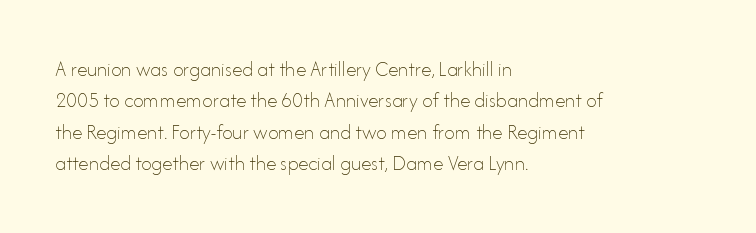
Q: Is the text bold? A: No.
Q: Is the text italic (slanted)? A: No, it is upright.
Q: Is the text underlined? A: No.
Q: How is the paragraph aligned? A: Left-aligned.
Q: Is the spacing between letters normal or unusually wide? A: Normal.
Q: Is the spacing between lines tight, normal or loose? A: Normal.
